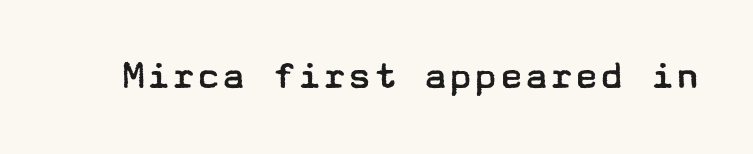
Q: Is the text bold? A: No.
Q: Is the text italic (slanted)? A: No, it is upright.
Q: Is the typeface a serif or a sans-serif typeface? A: Sans-serif.
Q: Is the text underlined? A: No.
Q: Is the spacing between letters normal or unusually wide? A: Normal.
Q: Width (condensed, normal, or wide)? A: Wide.
Q: Stroke contrast? A: Low.
Q: x-height? A: Medium.
